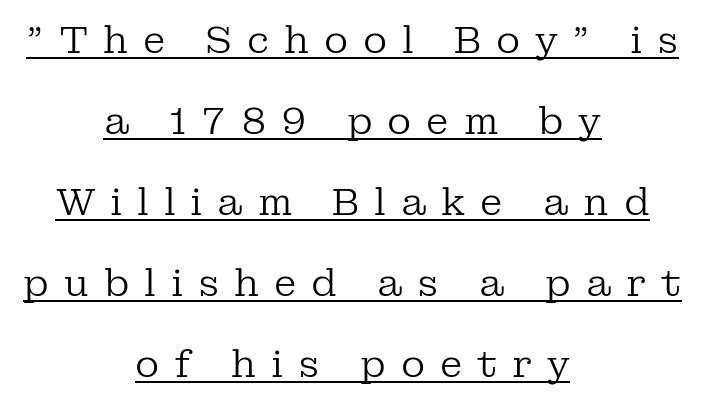
{"serif": "yes", "italic": "no", "bold": "no", "weight": "regular", "width": "normal", "stroke_contrast": "low", "x_height": "medium", "monospaced": "no", "underline": "yes", "align": "center", "line_spacing": "loose", "line_spacing_ratio": 2.19, "letter_spacing": "wide", "letter_spacing_em": 0.4, "glyph_px": 37}
